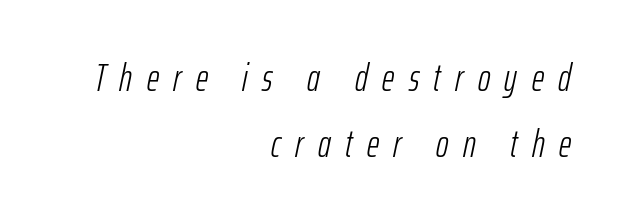
{"italic": "yes", "lean": "right", "slant_degrees": 12, "bold": "no", "weight": "light", "width": "condensed", "stroke_contrast": "low", "x_height": "medium", "monospaced": "no", "underline": "no", "align": "right", "line_spacing_ratio": 1.73, "letter_spacing": "wide", "letter_spacing_em": 0.38, "glyph_px": 38}
